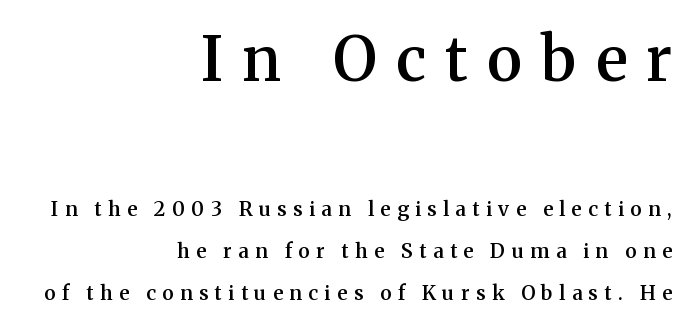
The space directly below the letters is spotless. The glyphs have the mass of a demibold cut, below bold. All the whitespace from short lines collects on the left. Examine the stroke ends and you'll spot serifs. In terms of leading, this rendering errs on the spacious side. Every stem runs plumb, perpendicular to the baseline.
